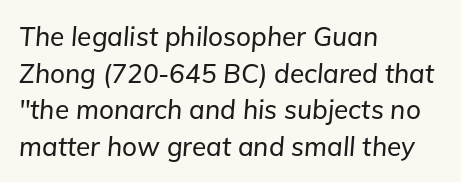
{"italic": "yes", "lean": "right", "slant_degrees": 5, "underline": "no", "align": "left", "line_spacing": "normal", "line_spacing_ratio": 1.41, "letter_spacing": "normal", "letter_spacing_em": 0.0, "glyph_px": 26}
